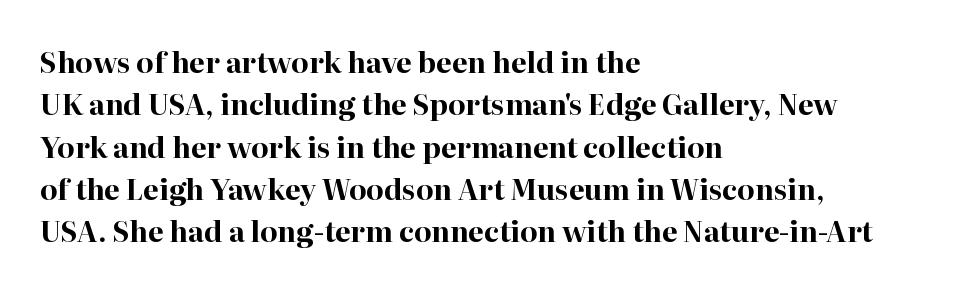
The image shows 28 px bold serif type, upright; set left-aligned, normal line spacing (1.51x), normal letter spacing, not underlined; high stroke contrast and a medium x-height.
